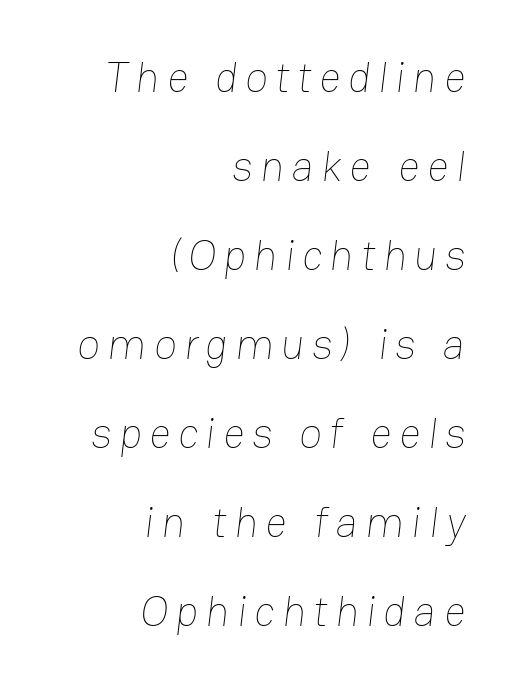
Q: Is the text bold? A: No.
Q: Is the text underlined? A: No.
Q: How is the paragraph aligned? A: Right-aligned.
Q: Is the spacing between lines tight, normal or loose? A: Loose.
Q: Width (condensed, normal, or wide)? A: Normal.
Q: Stroke contrast? A: Low.
Q: x-height? A: Medium.
Q: Monospaced? A: No.
